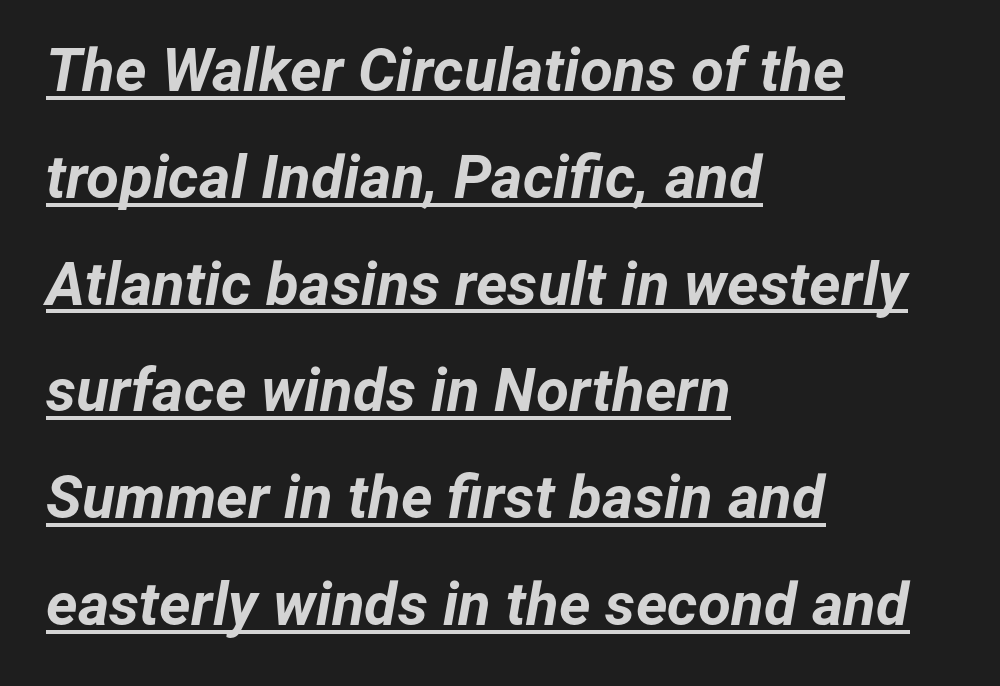
{"italic": "yes", "lean": "right", "slant_degrees": 12, "bold": "yes", "weight": "bold", "width": "normal", "stroke_contrast": "low", "x_height": "medium", "monospaced": "no", "underline": "yes", "align": "left", "line_spacing_ratio": 1.78, "letter_spacing": "normal", "letter_spacing_em": 0.0, "glyph_px": 60}
